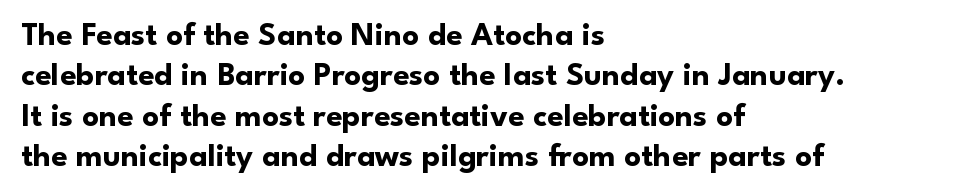
{"serif": "no", "italic": "no", "bold": "yes", "weight": "bold", "width": "normal", "stroke_contrast": "low", "x_height": "small", "monospaced": "no", "underline": "no", "align": "left", "line_spacing_ratio": 1.22, "letter_spacing": "normal", "letter_spacing_em": 0.0, "glyph_px": 33}
